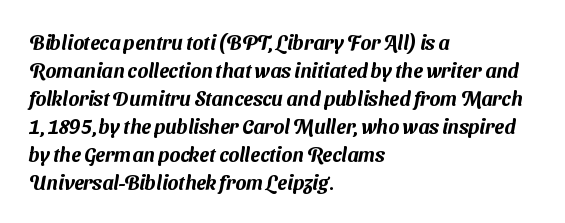
Q: Is the text underlined? A: No.
Q: How is the paragraph aligned? A: Left-aligned.
Q: Is the spacing between letters normal or unusually wide? A: Normal.
Q: Is the spacing between lines tight, normal or loose? A: Normal.
